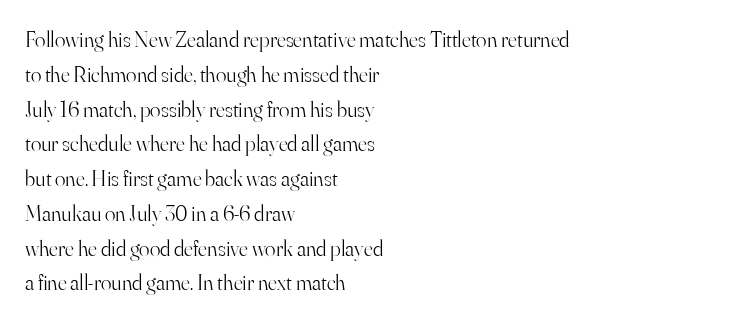
{"italic": "no", "bold": "no", "underline": "no", "align": "left", "line_spacing": "normal", "line_spacing_ratio": 1.58, "letter_spacing": "normal", "letter_spacing_em": 0.0, "glyph_px": 22}
